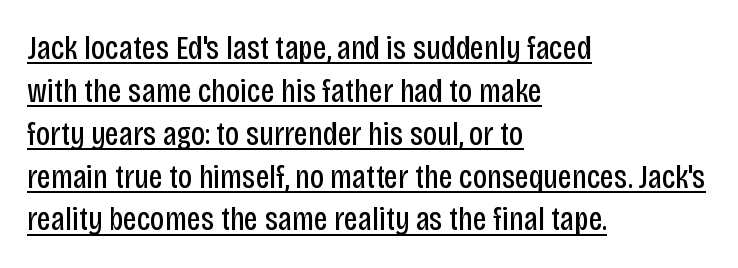
{"serif": "no", "italic": "no", "bold": "no", "weight": "regular", "width": "condensed", "stroke_contrast": "low", "x_height": "large", "monospaced": "no", "underline": "yes", "align": "left", "line_spacing": "normal", "line_spacing_ratio": 1.26, "letter_spacing": "normal", "letter_spacing_em": 0.0, "glyph_px": 34}
